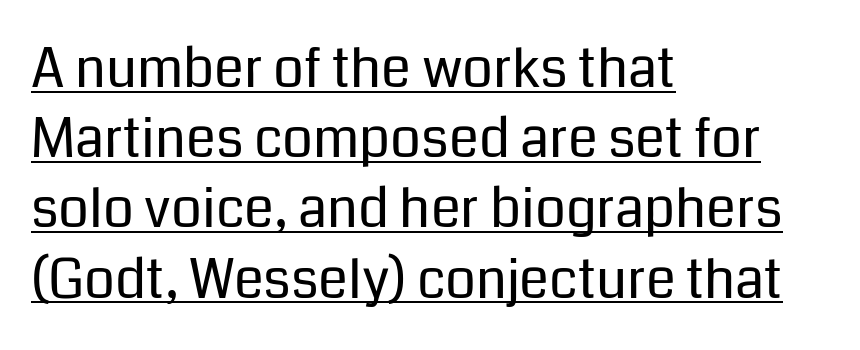
The image shows 54 px regular-weight sans-serif type, upright; set left-aligned, normal line spacing (1.3x), normal letter spacing, underlined; low stroke contrast and a medium x-height.
